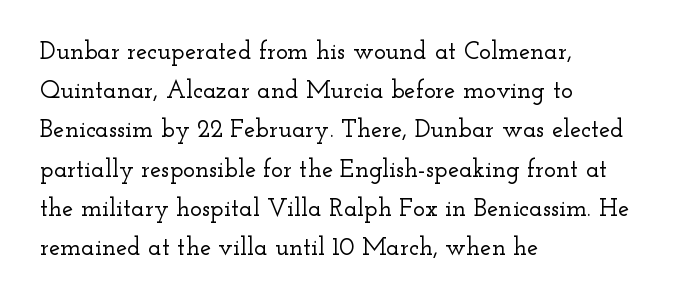
Q: Is the text italic (slanted)? A: No, it is upright.
Q: Is the text underlined? A: No.
Q: How is the paragraph aligned? A: Left-aligned.
Q: Is the spacing between letters normal or unusually wide? A: Normal.
Q: Is the spacing between lines tight, normal or loose? A: Normal.
